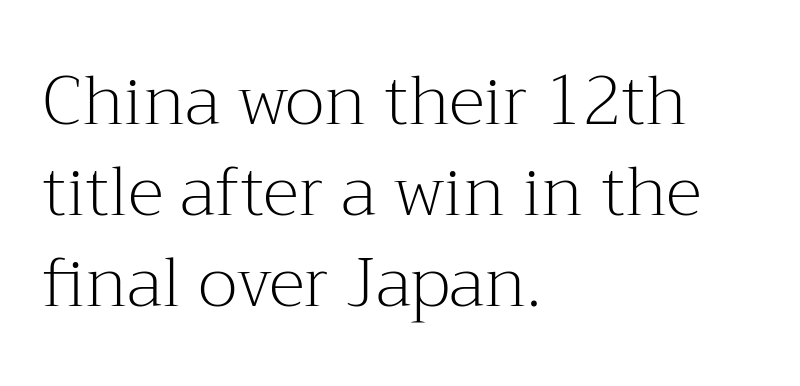
The area under the type is left untouched. Each letter keeps its own natural width here, so spacing adapts to shape. This sample keeps an unexceptional amount of space between lines. In terms of letterform style, serifs are clearly present. On a weight scale, this lands at 450 or below.
